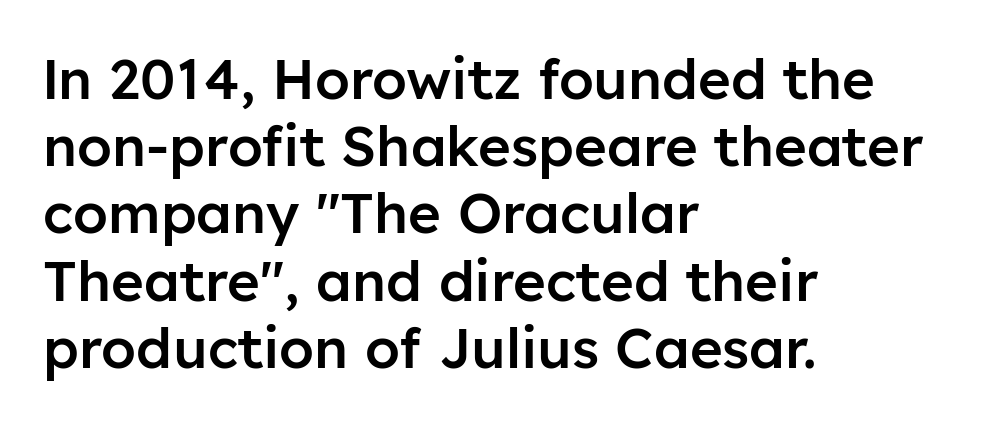
The image shows 56 px semibold sans-serif type, upright; set left-aligned, line spacing 1.2x, normal letter spacing, not underlined; low stroke contrast and a medium x-height.
